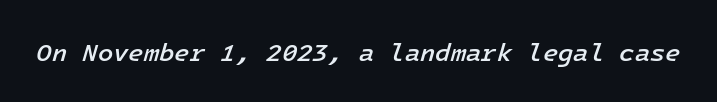
An italicized treatment has been applied to the whole sample. The gaps between neighbouring characters are ordinary and unremarkable. Each row of text sits above clean, open space. In terms of weight, the rendering is demibold, just under bold.
